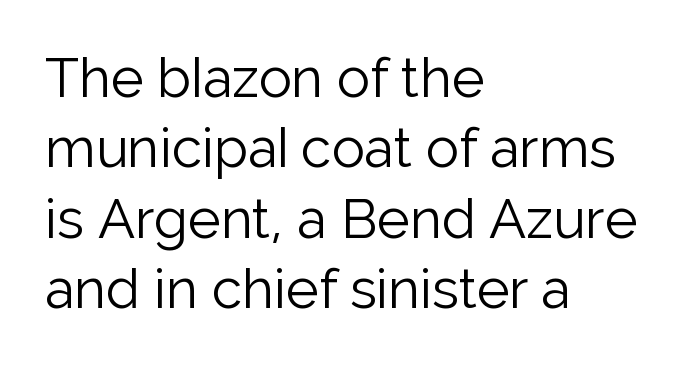
Looks like regular typesetting: each glyph gets only the width it needs. It's the straight-up-and-down kind of type. Line beginnings align vertically; line endings do not. Type without underlining. Compared with typical body copy, the letter spacing here is the same. Nope, no serifs anywhere on these letters.
